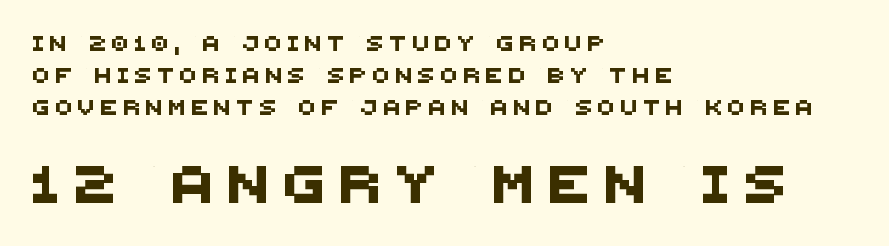
A typesetter would call this proportional, since set widths differ per character. Display-style spreading of the glyphs; the letterfit is very open. The baseline area is clear. Each line starts at the same left margin while the right side varies. The font family rendered here belongs to the sans-serif group.
